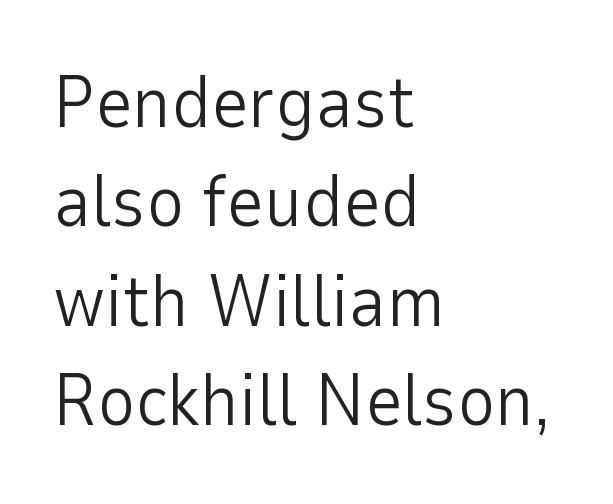
Classification — sans serif. Proportional: the letters do not fall into vertical columns. Nope, not italic — everything's standing straight. Descender tails drop into unmarked territory.
